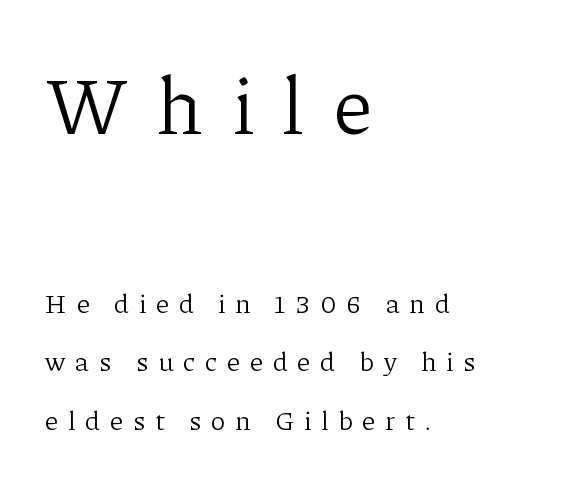
The line-height multiplier appears high, well above default. Visually the block forms a straight wall on the left and a jagged coastline on the right. Think of a printed novel: that variable character pitch is what you see here. Decoration check: the copy has no underline. Unlike italic type, these characters show no tilt at all. Type style note: has serifs.
